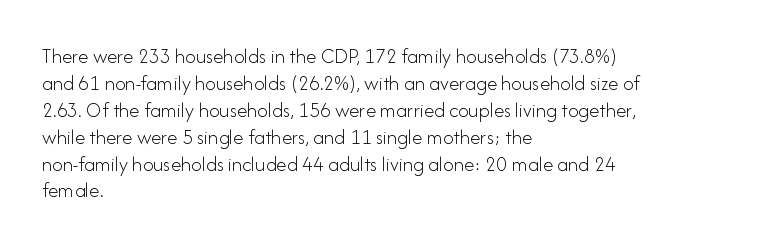
These lines keep a tight, regular rhythm from letter to letter. The rows are spaced the way most documents space them. Nothing heavy about these letters — not bold at all. A roman cut, with each character standing at attention. Check under the words: just untouched page. All the whitespace from short lines collects on the right.
